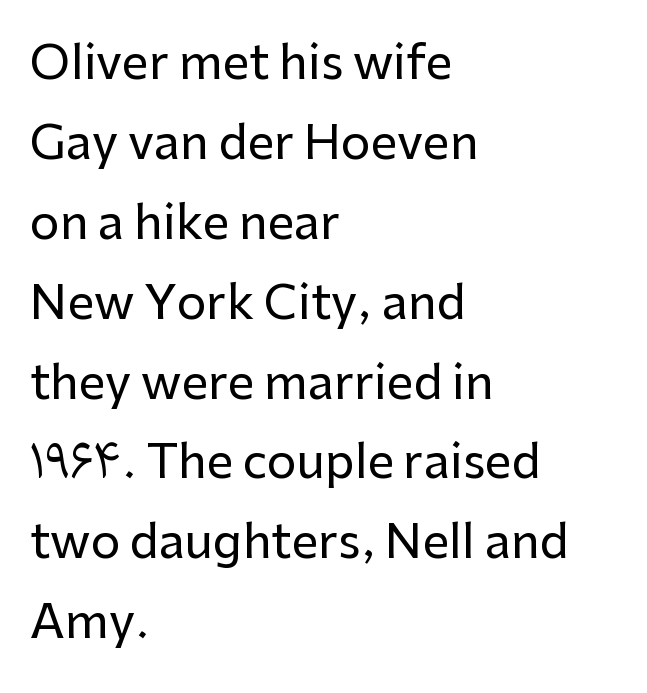
{"serif": "no", "italic": "no", "width": "normal", "stroke_contrast": "low", "x_height": "medium", "monospaced": "no", "underline": "no", "align": "left", "line_spacing": "normal", "line_spacing_ratio": 1.7, "letter_spacing": "normal", "letter_spacing_em": 0.0, "glyph_px": 47}
